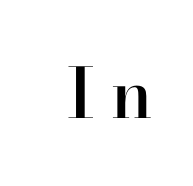
No word sits above an underline. Loose tracking; the words dissolve into strings of separated letters. Note: serifs present on the glyphs. A somewhat darkened texture: the type is semibold rather than bold. You could not count columns in this text — the font is proportionally spaced.
